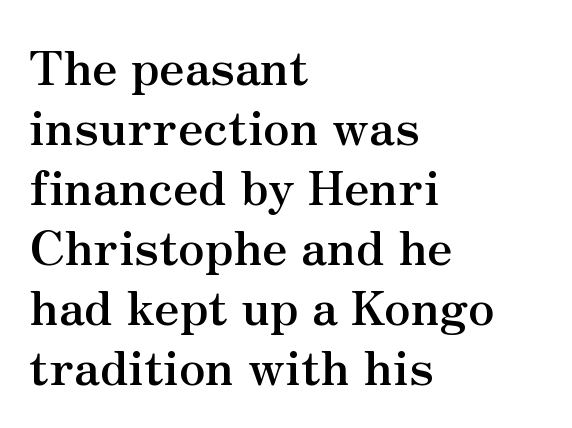
The image shows 48 px semibold serif type, upright; set left-aligned, normal line spacing (1.25x), normal letter spacing, not underlined; medium stroke contrast and a small x-height.
